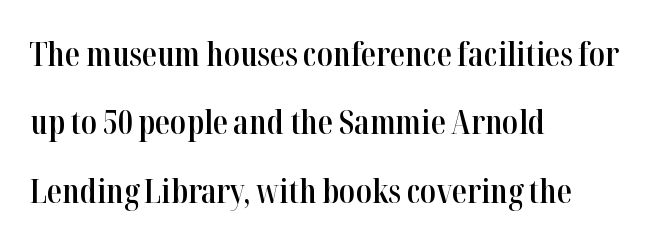
{"serif": "yes", "italic": "no", "bold": "semi", "weight": "semibold", "width": "condensed", "stroke_contrast": "high", "x_height": "medium", "monospaced": "no", "underline": "no", "align": "left", "line_spacing": "loose", "line_spacing_ratio": 2.07, "letter_spacing": "normal", "letter_spacing_em": 0.0, "glyph_px": 33}
